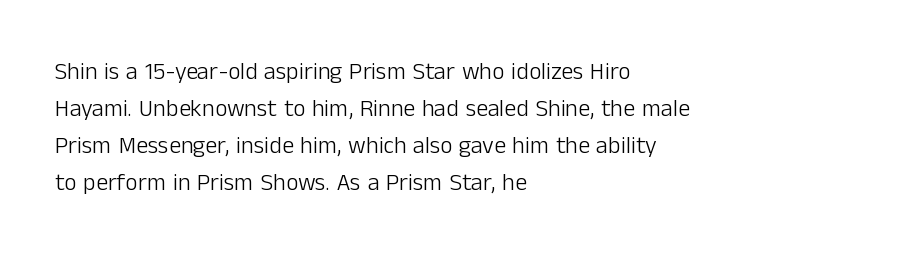
The image shows 24 px text type, upright; set left-aligned, normal line spacing (1.54x), normal letter spacing, not underlined.
